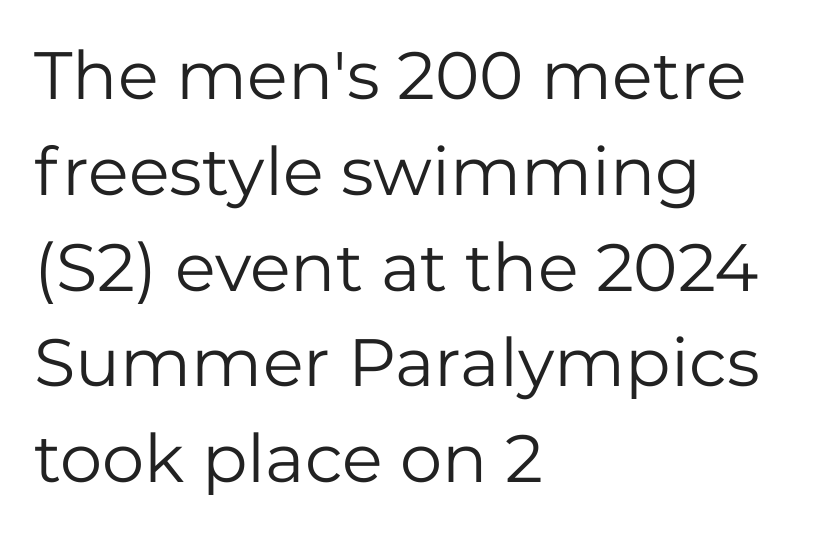
Q: Is the text bold? A: No.
Q: Is the text italic (slanted)? A: No, it is upright.
Q: Is the typeface a serif or a sans-serif typeface? A: Sans-serif.
Q: Is the text underlined? A: No.
Q: How is the paragraph aligned? A: Left-aligned.
Q: Is the spacing between letters normal or unusually wide? A: Normal.
Q: Is the spacing between lines tight, normal or loose? A: Normal.
Q: Width (condensed, normal, or wide)? A: Normal.
Q: Stroke contrast? A: Low.
Q: x-height? A: Medium.
Q: Monospaced? A: No.
